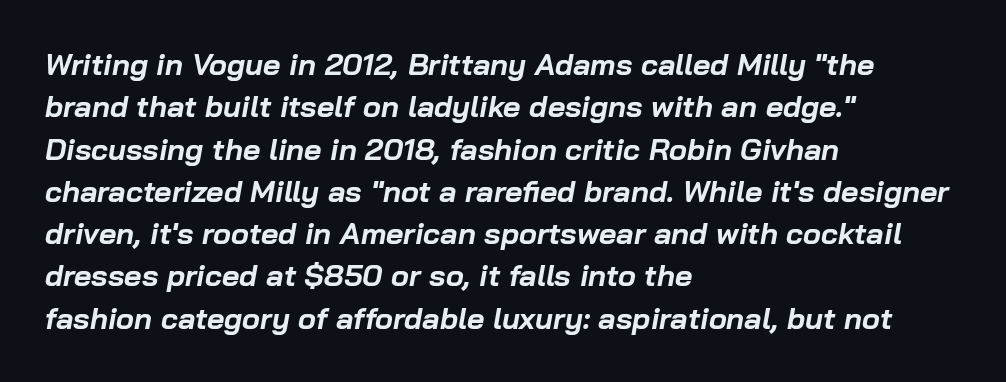
{"italic": "yes", "lean": "right", "slant_degrees": 10, "bold": "yes", "weight": "bold", "width": "normal", "stroke_contrast": "low", "x_height": "medium", "monospaced": "no", "underline": "no", "align": "left", "line_spacing": "normal", "line_spacing_ratio": 1.41, "letter_spacing": "normal", "letter_spacing_em": 0.0, "glyph_px": 30}
